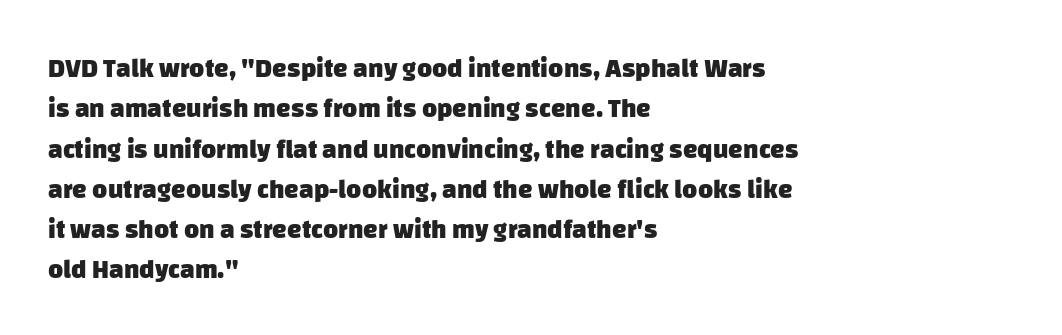
Plenty of ink on the page — the face is bold. Nobody drew a line under any word here. Horizontally, the lines are justified to the leading edge only. The rows are spaced the way most documents space them.
